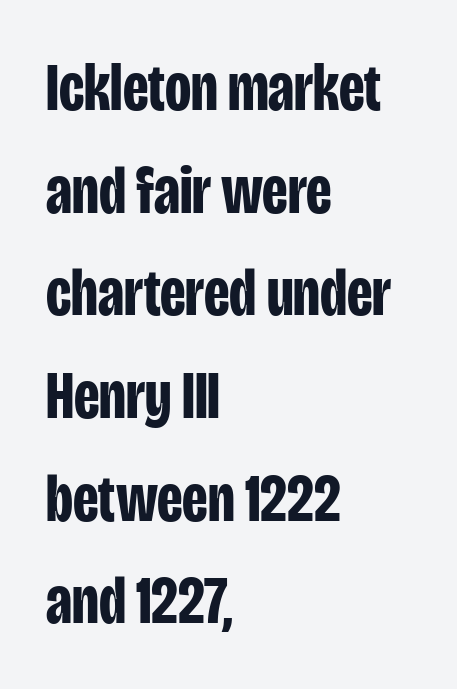
{"serif": "no", "italic": "no", "bold": "yes", "weight": "bold", "width": "condensed", "stroke_contrast": "low", "x_height": "large", "monospaced": "no", "underline": "no", "align": "left", "line_spacing": "normal", "line_spacing_ratio": 1.51, "letter_spacing": "normal", "letter_spacing_em": 0.0, "glyph_px": 68}
